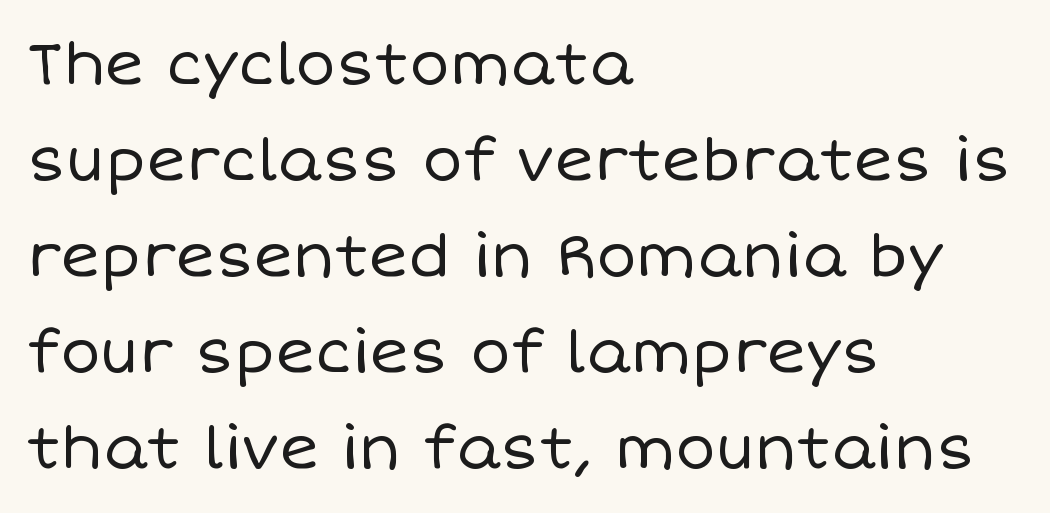
The type sits square on the baseline with zero lean. Compared with a typical body face, this is equally light or lighter still. Does the leading feel generous? No, just average. This rendering features lettering with no underline. Spacing verdict: proportional, widths tailored to each character. Each word holds together tightly as a unit, with standard inter-letter gaps.
